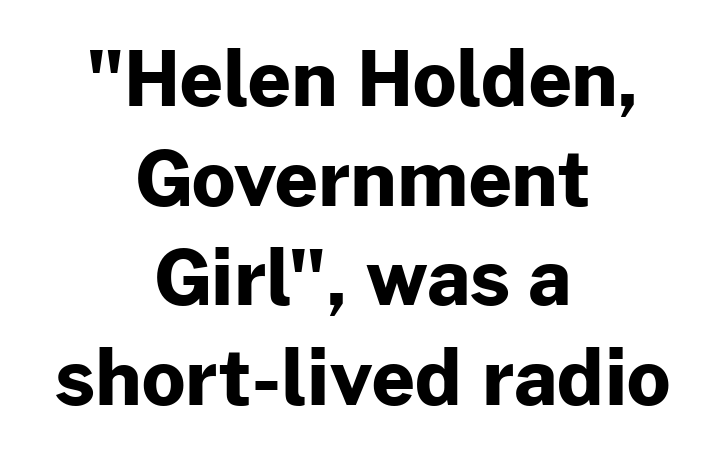
Q: Is the text bold? A: Yes.
Q: Is the text italic (slanted)? A: No, it is upright.
Q: Is the typeface a serif or a sans-serif typeface? A: Sans-serif.
Q: Is the text underlined? A: No.
Q: How is the paragraph aligned? A: Centered.
Q: Is the spacing between letters normal or unusually wide? A: Normal.
Q: Is the spacing between lines tight, normal or loose? A: Normal.
Q: Width (condensed, normal, or wide)? A: Normal.
Q: Stroke contrast? A: Low.
Q: x-height? A: Medium.
Q: Monospaced? A: No.
